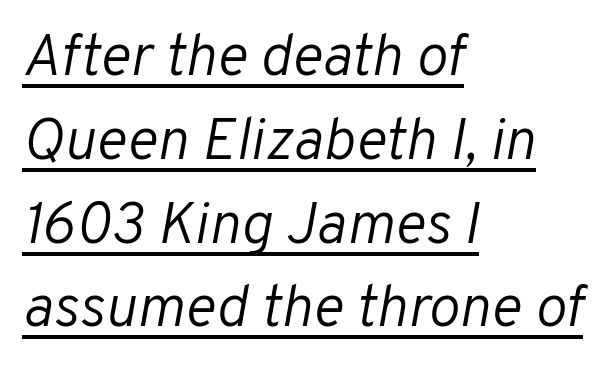
{"italic": "yes", "lean": "right", "slant_degrees": 10, "bold": "no", "weight": "light", "width": "normal", "stroke_contrast": "low", "x_height": "medium", "monospaced": "no", "underline": "yes", "align": "left", "line_spacing": "normal", "line_spacing_ratio": 1.42, "letter_spacing": "normal", "letter_spacing_em": 0.0, "glyph_px": 59}
